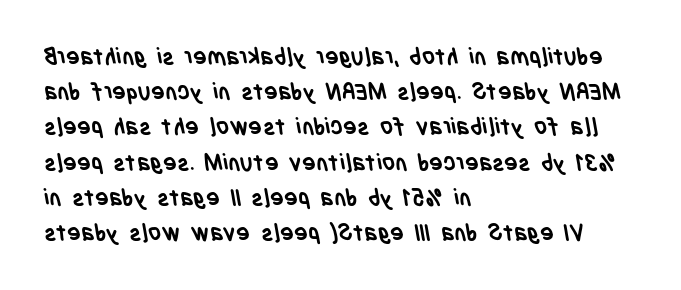
{"bold": "yes", "underline": "no", "align": "left", "line_spacing": "normal", "line_spacing_ratio": 1.53, "letter_spacing": "normal", "letter_spacing_em": 0.0, "glyph_px": 23}
